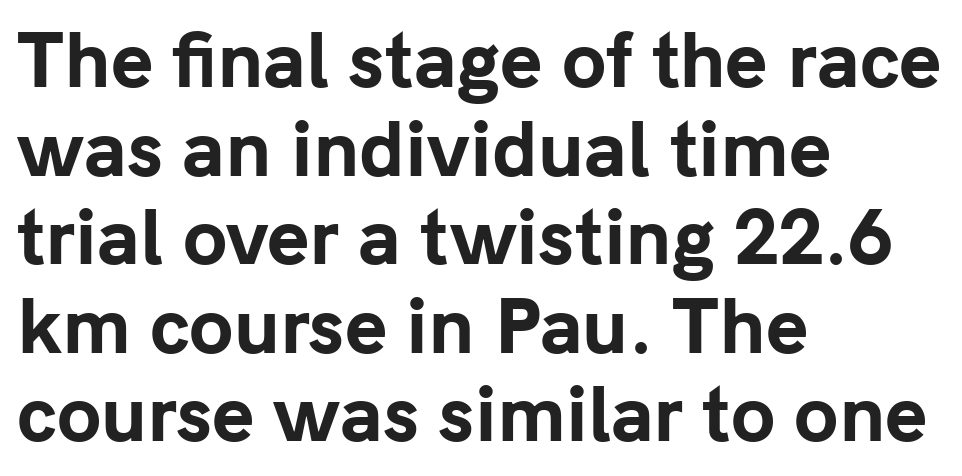
{"serif": "no", "italic": "no", "bold": "yes", "weight": "bold", "width": "normal", "stroke_contrast": "low", "x_height": "medium", "monospaced": "no", "underline": "no", "align": "left", "line_spacing_ratio": 1.23, "letter_spacing": "normal", "letter_spacing_em": 0.0, "glyph_px": 72}
